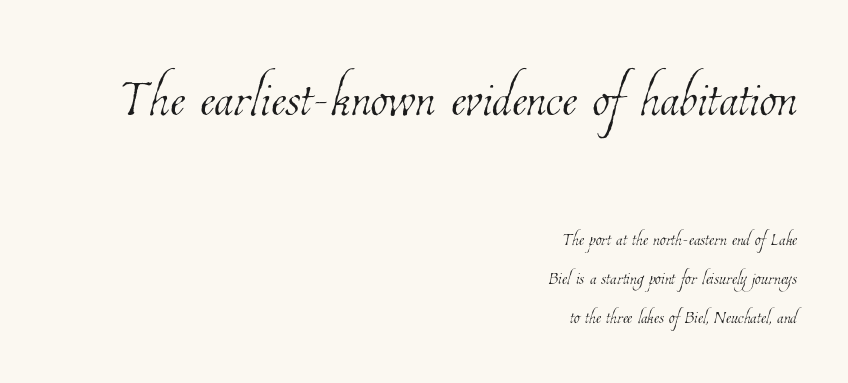
Q: Is the text bold? A: No.
Q: Is the text underlined? A: No.
Q: How is the paragraph aligned? A: Right-aligned.
Q: Is the spacing between letters normal or unusually wide? A: Normal.
Q: Is the spacing between lines tight, normal or loose? A: Normal.
Q: Which block of text is set in a larger size, the first (top) or the second (bottom)? A: The first (top) one.
Q: Width (condensed, normal, or wide)? A: Condensed.
Q: Stroke contrast? A: Low.
Q: x-height? A: Medium.
Q: Monospaced? A: No.
